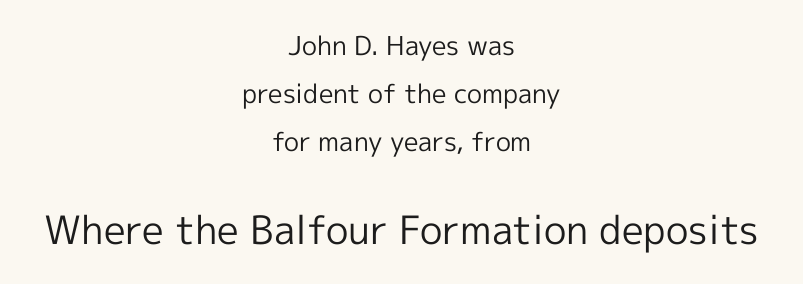
{"serif": "no", "italic": "no", "bold": "no", "weight": "regular", "width": "normal", "x_height": "medium", "monospaced": "no", "underline": "no", "align": "center", "line_spacing_ratio": 1.84, "letter_spacing": "normal", "letter_spacing_em": 0.0, "larger_block": "second", "size_ratio": 1.5, "glyph_px": 39}
